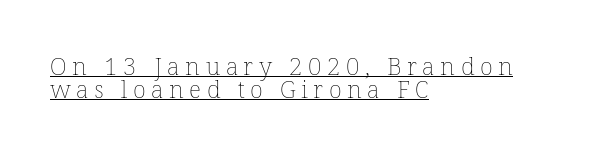
Q: Is the text bold? A: No.
Q: Is the text italic (slanted)? A: No, it is upright.
Q: Is the text underlined? A: Yes.
Q: How is the paragraph aligned? A: Left-aligned.
Q: Is the spacing between letters normal or unusually wide? A: Unusually wide.
Q: Is the spacing between lines tight, normal or loose? A: Tight.
